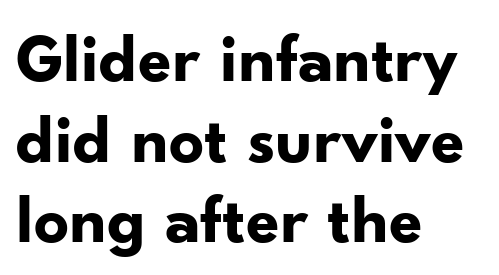
{"serif": "no", "italic": "no", "bold": "yes", "weight": "bold", "width": "normal", "stroke_contrast": "low", "x_height": "small", "monospaced": "no", "underline": "no", "align": "left", "line_spacing_ratio": 1.17, "letter_spacing": "normal", "letter_spacing_em": 0.0, "glyph_px": 69}
